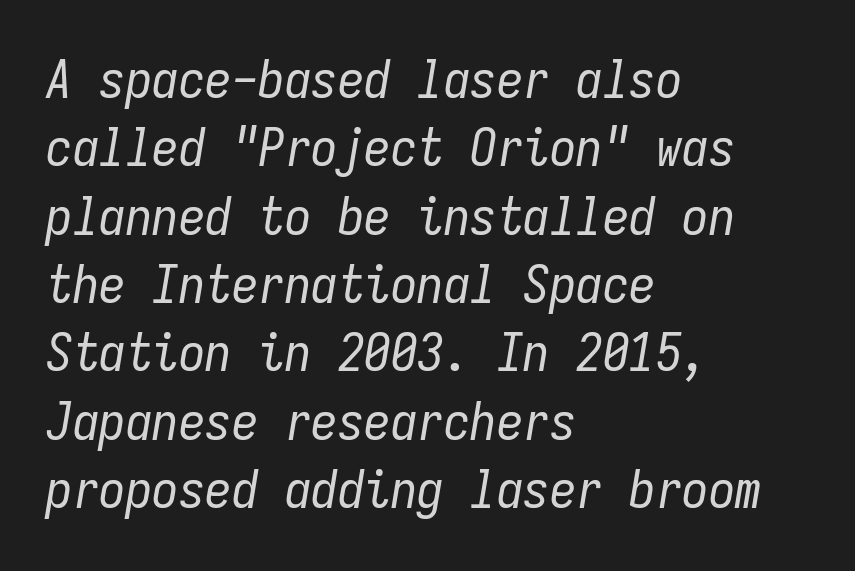
You can tell it's italic because the verticals aren't actually vertical. Horizontally, the lines are justified to the leading edge only. The letters march in equal steps, a hallmark of fixed-pitch type. Vertical stems look standard width or narrower in stroke.
